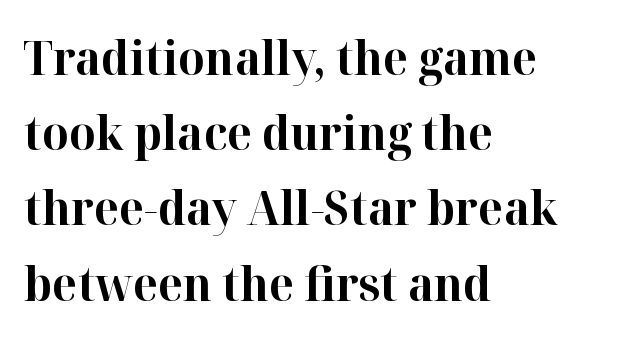
Q: Is the text bold? A: Yes.
Q: Is the text italic (slanted)? A: No, it is upright.
Q: Is the typeface a serif or a sans-serif typeface? A: Serif.
Q: Is the text underlined? A: No.
Q: How is the paragraph aligned? A: Left-aligned.
Q: Is the spacing between letters normal or unusually wide? A: Normal.
Q: Is the spacing between lines tight, normal or loose? A: Normal.
Q: Width (condensed, normal, or wide)? A: Normal.
Q: Stroke contrast? A: High.
Q: x-height? A: Medium.
Q: Monospaced? A: No.
